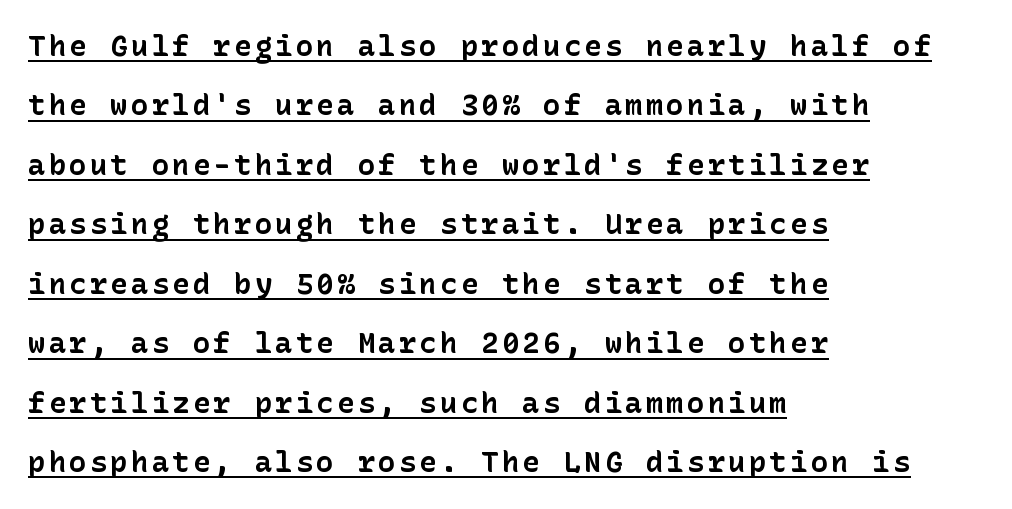
Font category for this specimen: sans-serif. It's the straight-up-and-down kind of type. Somebody hit Ctrl+U on this one — the words are underlined. You could fit nearly another row in the gap between these rows.
